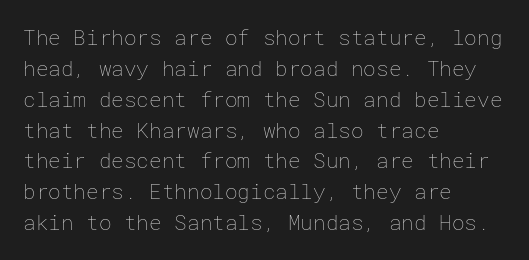
{"italic": "no", "bold": "no", "underline": "no", "align": "left", "line_spacing": "normal", "line_spacing_ratio": 1.47, "letter_spacing": "normal", "letter_spacing_em": 0.0, "glyph_px": 21}
